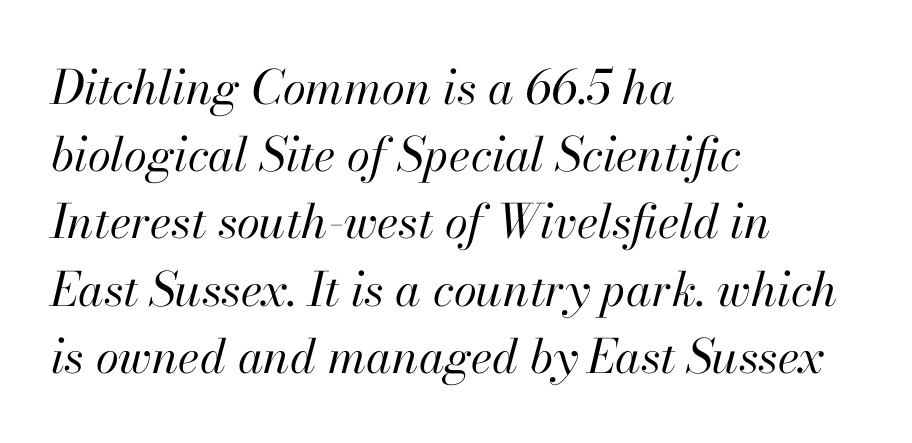
{"italic": "yes", "lean": "right", "slant_degrees": 13, "bold": "no", "weight": "regular", "width": "normal", "stroke_contrast": "high", "x_height": "small", "monospaced": "no", "underline": "no", "align": "left", "line_spacing": "normal", "line_spacing_ratio": 1.43, "letter_spacing": "normal", "letter_spacing_em": 0.0, "glyph_px": 47}
